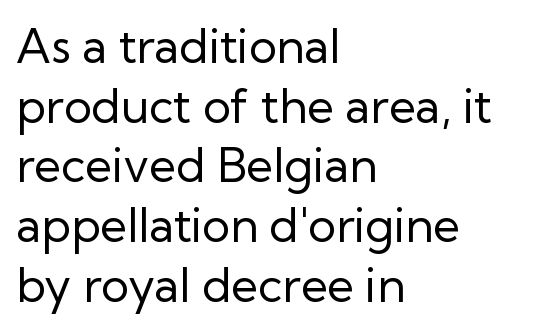
Horizontally, the lines are justified to the leading edge only. Looks like regular typesetting: each glyph gets only the width it needs. The font sits on the lighter half of the weight spectrum, regular included. If you drew a line through each stem, it would be perfectly vertical.
